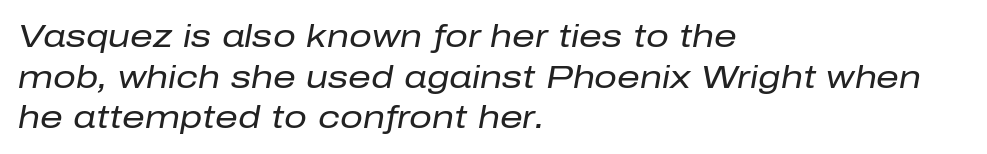
Q: Is the text bold? A: No.
Q: Is the text italic (slanted)? A: Yes, it leans right by about 10 degrees.
Q: Is the text underlined? A: No.
Q: How is the paragraph aligned? A: Left-aligned.
Q: Is the spacing between letters normal or unusually wide? A: Normal.
Q: Is the spacing between lines tight, normal or loose? A: Normal.
Q: Width (condensed, normal, or wide)? A: Normal.
Q: Stroke contrast? A: Low.
Q: x-height? A: Medium.
Q: Monospaced? A: No.
